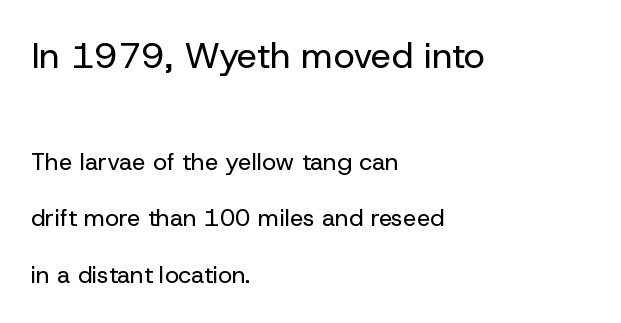
{"serif": "no", "italic": "no", "bold": "no", "weight": "regular", "width": "normal", "stroke_contrast": "low", "x_height": "medium", "monospaced": "no", "underline": "no", "align": "left", "line_spacing": "loose", "line_spacing_ratio": 2.36, "letter_spacing": "normal", "letter_spacing_em": 0.0, "larger_block": "first", "size_ratio": 1.5, "glyph_px": 36}
